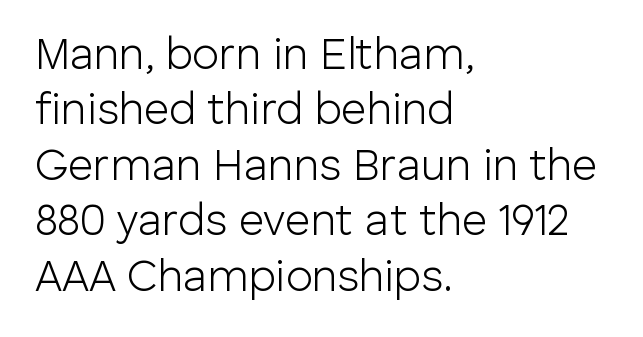
The image shows 44 px light sans-serif type, upright; set left-aligned, normal line spacing (1.26x), normal letter spacing, not underlined; low stroke contrast and a medium x-height.
